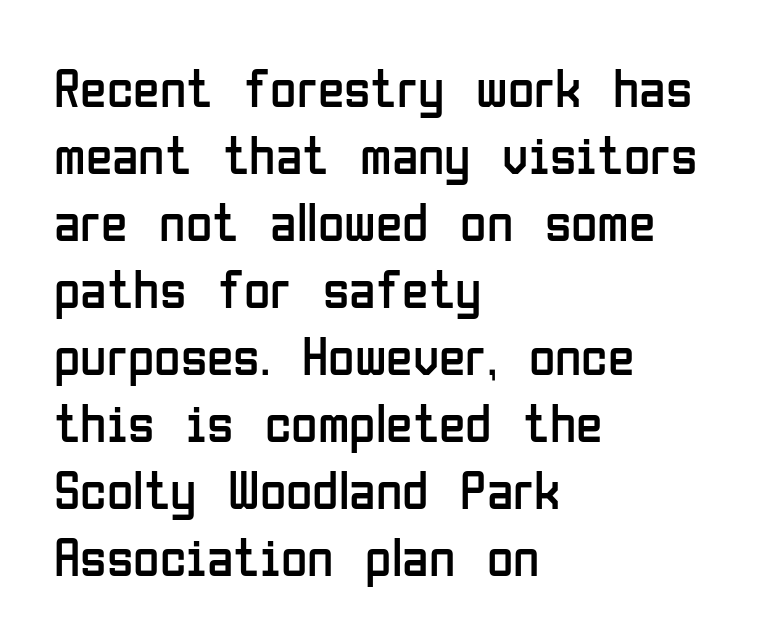
Q: Is the text bold? A: No.
Q: Is the text italic (slanted)? A: No, it is upright.
Q: Is the typeface a serif or a sans-serif typeface? A: Sans-serif.
Q: Is the text underlined? A: No.
Q: How is the paragraph aligned? A: Left-aligned.
Q: Is the spacing between letters normal or unusually wide? A: Normal.
Q: Width (condensed, normal, or wide)? A: Condensed.
Q: Stroke contrast? A: Low.
Q: x-height? A: Medium.
Q: Monospaced? A: No.
